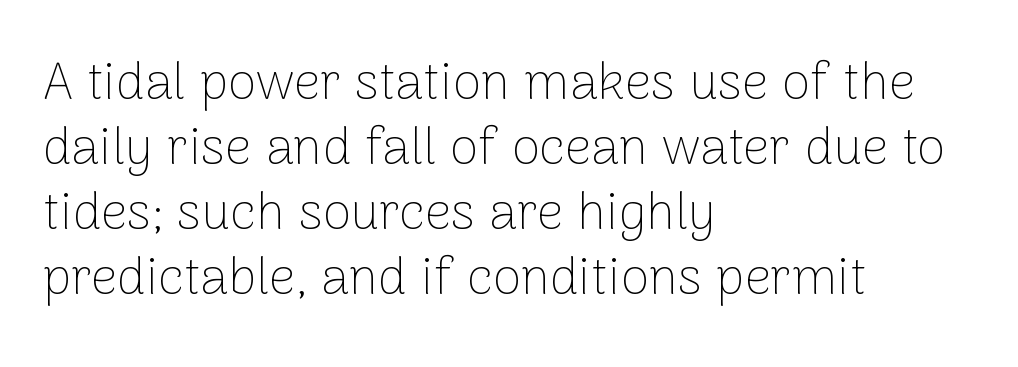
{"serif": "no", "italic": "no", "bold": "no", "weight": "thin", "width": "normal", "stroke_contrast": "low", "x_height": "medium", "monospaced": "no", "underline": "no", "align": "left", "line_spacing": "normal", "line_spacing_ratio": 1.25, "letter_spacing": "normal", "letter_spacing_em": 0.0, "glyph_px": 52}
